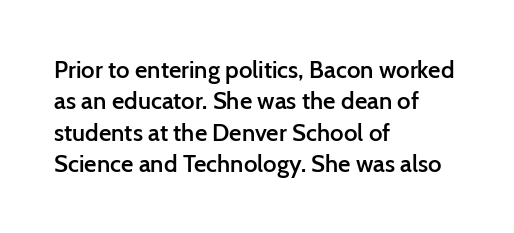
The image shows 24 px text type, upright; set left-aligned, normal line spacing (1.31x), normal letter spacing, not underlined.
